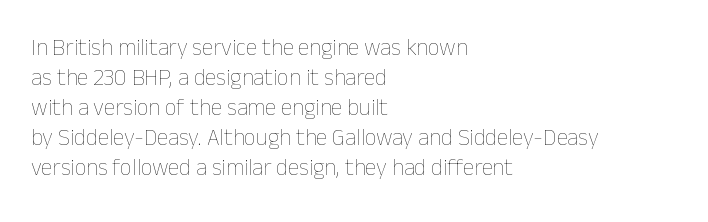
The lines are quadded left. The font sits on the lighter half of the weight spectrum, regular included. Tracking here is standard; glyphs follow each other at the usual distance. Italic? Not at all — the glyphs are vertical. Rule under the text: the space is simply empty.
